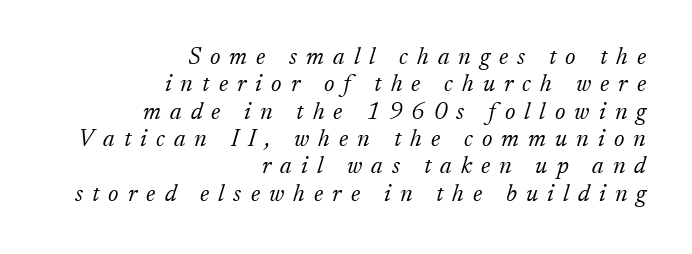
The image shows 24 px text type, italic (leaning right); set right-aligned, tight line spacing (1.14x), unusually wide letter spacing (+0.38 em), not underlined.
